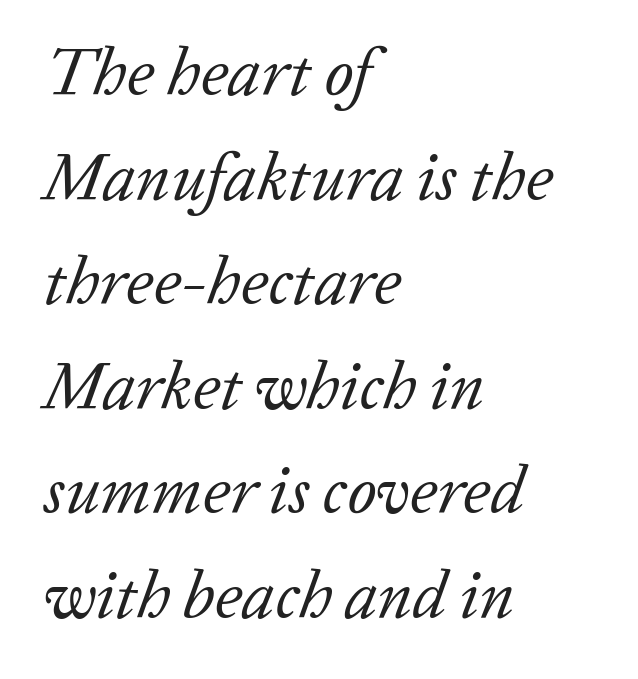
{"serif": "yes", "italic": "yes", "lean": "right", "slant_degrees": 20, "bold": "no", "weight": "regular", "width": "normal", "stroke_contrast": "low", "x_height": "medium", "monospaced": "no", "underline": "no", "align": "left", "line_spacing": "normal", "line_spacing_ratio": 1.56, "letter_spacing": "normal", "letter_spacing_em": 0.0, "glyph_px": 67}
